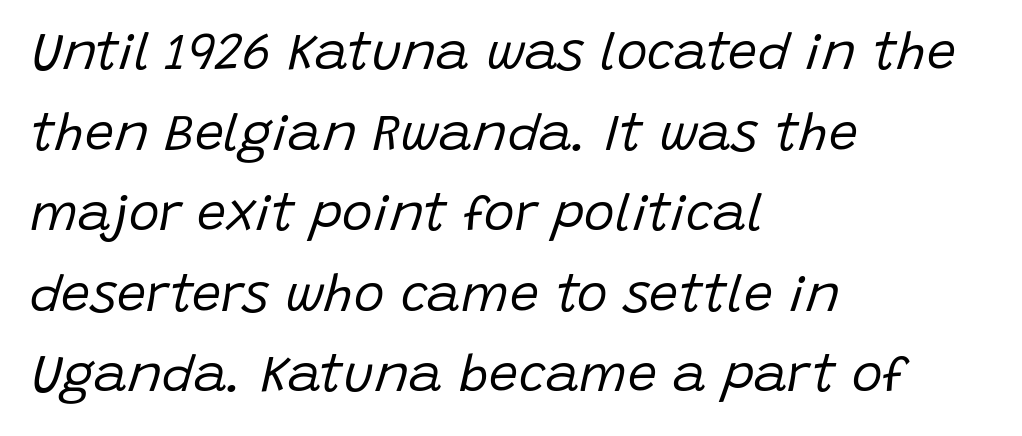
Q: Is the text bold? A: No.
Q: Is the text italic (slanted)? A: Yes, it leans right by about 15 degrees.
Q: Is the text underlined? A: No.
Q: How is the paragraph aligned? A: Left-aligned.
Q: Is the spacing between letters normal or unusually wide? A: Normal.
Q: Is the spacing between lines tight, normal or loose? A: Normal.
Q: Width (condensed, normal, or wide)? A: Normal.
Q: Stroke contrast? A: Low.
Q: x-height? A: Large.
Q: Monospaced? A: No.
